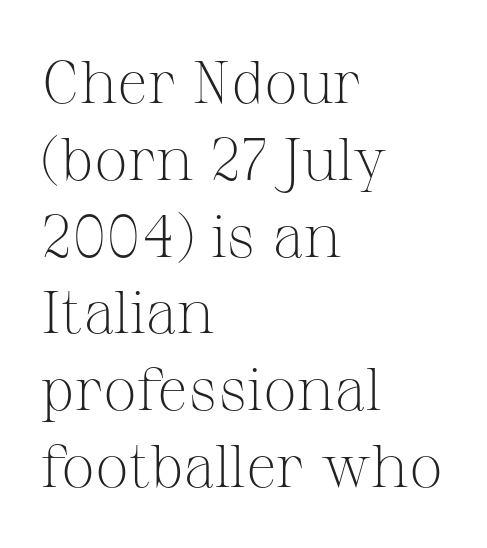
Q: Is the text bold? A: No.
Q: Is the text italic (slanted)? A: No, it is upright.
Q: Is the typeface a serif or a sans-serif typeface? A: Serif.
Q: Is the text underlined? A: No.
Q: How is the paragraph aligned? A: Left-aligned.
Q: Is the spacing between letters normal or unusually wide? A: Normal.
Q: Is the spacing between lines tight, normal or loose? A: Normal.
Q: Width (condensed, normal, or wide)? A: Normal.
Q: Stroke contrast? A: Medium.
Q: x-height? A: Medium.
Q: Monospaced? A: No.
